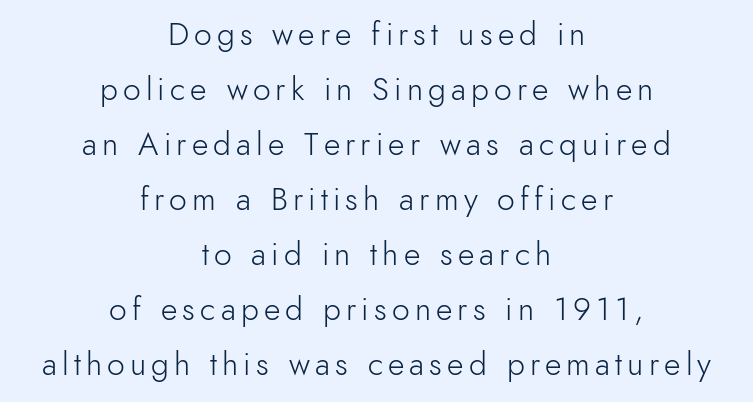
{"serif": "no", "italic": "no", "bold": "no", "weight": "light", "width": "normal", "x_height": "small", "monospaced": "no", "underline": "no", "align": "center", "line_spacing_ratio": 1.72, "glyph_px": 32}
